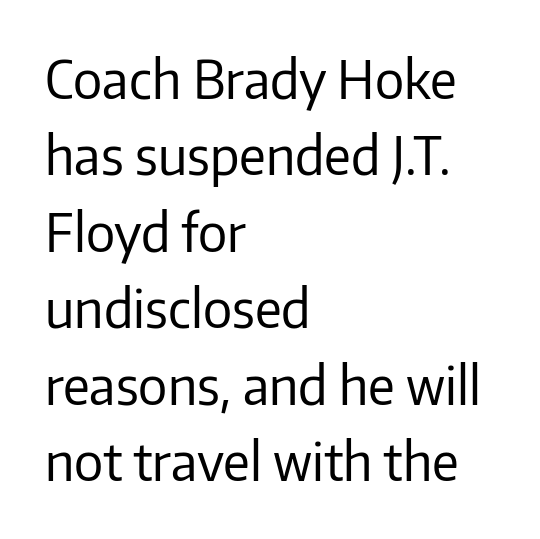
Q: Is the text bold? A: No.
Q: Is the text italic (slanted)? A: No, it is upright.
Q: Is the typeface a serif or a sans-serif typeface? A: Sans-serif.
Q: Is the text underlined? A: No.
Q: How is the paragraph aligned? A: Left-aligned.
Q: Is the spacing between letters normal or unusually wide? A: Normal.
Q: Is the spacing between lines tight, normal or loose? A: Normal.
Q: Width (condensed, normal, or wide)? A: Normal.
Q: Stroke contrast? A: Low.
Q: x-height? A: Medium.
Q: Monospaced? A: No.
